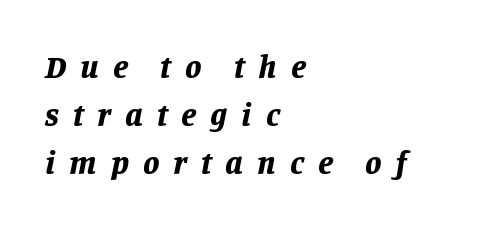
This sample uses an oblique cut, with every glyph tilted off the vertical. Students, this is bold: see how much ink each stroke carries. The ragged edge is on the right, which tells us the setting is flush left. These lines are rendered in a variable-pitch font. How would I describe the line gaps? Plain and ordinary.
